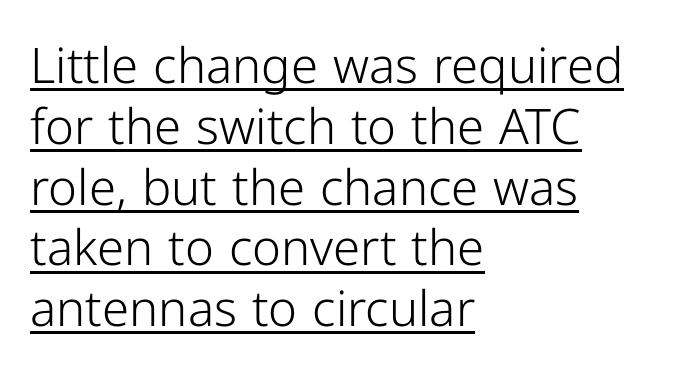
The image shows 49 px light sans-serif type, upright; set left-aligned, line spacing 1.24x, normal letter spacing, underlined; low stroke contrast and a medium x-height.
